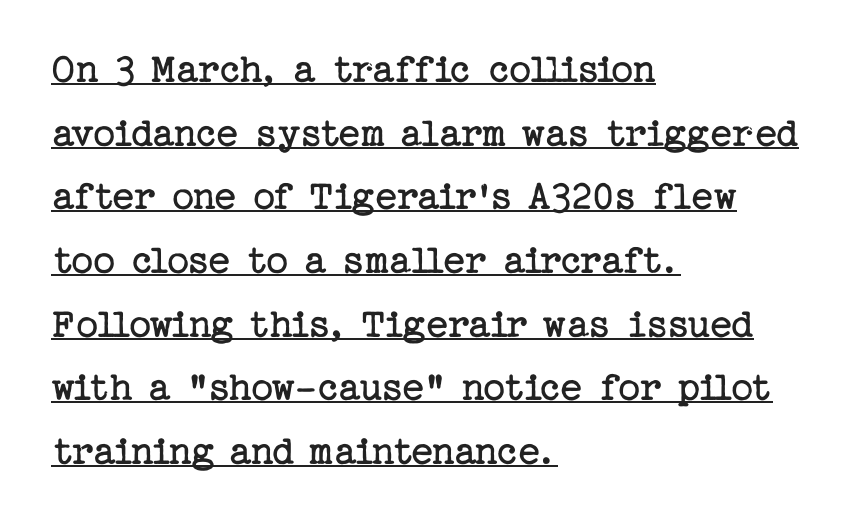
Unlike a clean sans, this face finishes its strokes with serifs. These lines keep a tight, regular rhythm from letter to letter. Rendered with straight, roman letterforms. Stroke thickness stays within the range of a standard reading face or lighter. Vertical spacing — default. These lines are set flush left with a ragged right edge.
